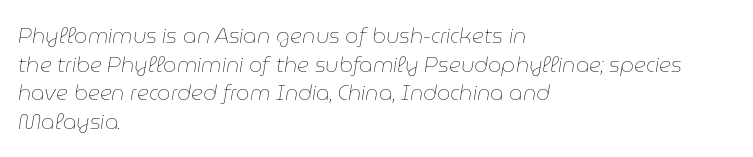
The image shows 21 px text type, italic (leaning right); set left-aligned, normal line spacing (1.36x), normal letter spacing, not underlined.
